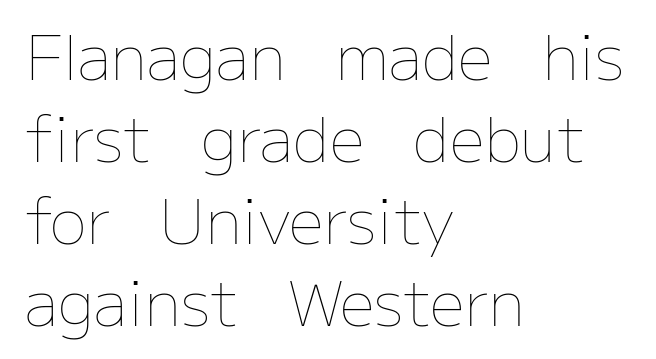
{"italic": "no", "bold": "no", "weight": "thin", "width": "normal", "stroke_contrast": "low", "x_height": "medium", "monospaced": "no", "underline": "no", "align": "left", "line_spacing": "normal", "line_spacing_ratio": 1.32, "letter_spacing": "normal", "letter_spacing_em": 0.0, "glyph_px": 62}
